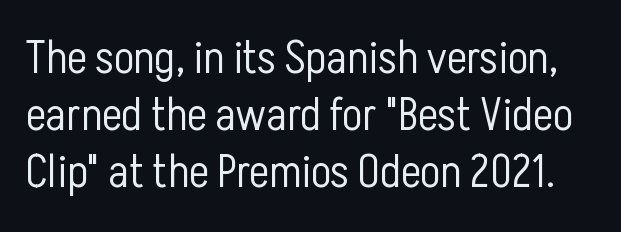
{"serif": "no", "italic": "no", "bold": "no", "weight": "light", "width": "condensed", "stroke_contrast": "low", "x_height": "medium", "monospaced": "no", "underline": "no", "line_spacing_ratio": 1.21, "letter_spacing": "normal", "letter_spacing_em": 0.0, "glyph_px": 47}
